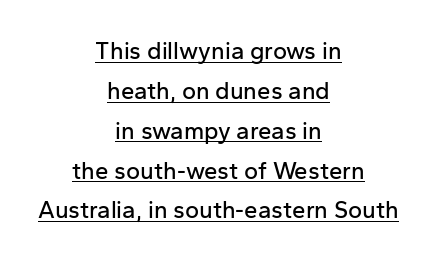
{"italic": "no", "underline": "yes", "align": "center", "line_spacing": "normal", "line_spacing_ratio": 1.66, "letter_spacing": "normal", "letter_spacing_em": 0.0, "glyph_px": 24}
